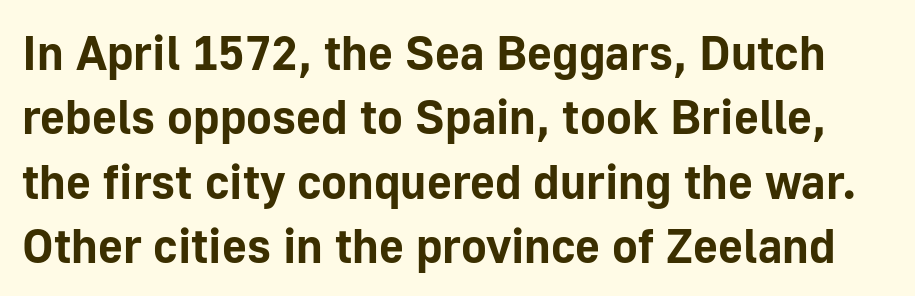
Q: Is the text bold? A: Yes.
Q: Is the text italic (slanted)? A: No, it is upright.
Q: Is the typeface a serif or a sans-serif typeface? A: Sans-serif.
Q: Is the text underlined? A: No.
Q: Is the spacing between letters normal or unusually wide? A: Normal.
Q: Is the spacing between lines tight, normal or loose? A: Normal.
Q: Width (condensed, normal, or wide)? A: Normal.
Q: Stroke contrast? A: Low.
Q: x-height? A: Medium.
Q: Monospaced? A: No.
